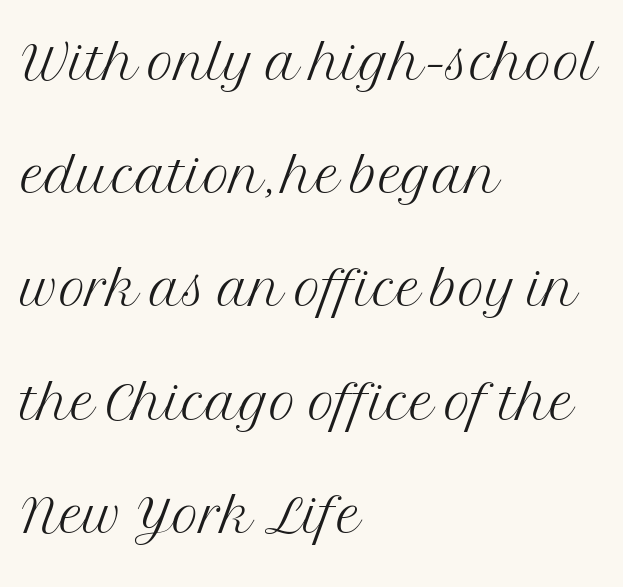
The image shows 74 px light serif type; set left-aligned, normal line spacing (1.53x), normal letter spacing, not underlined; medium stroke contrast and a medium x-height.
